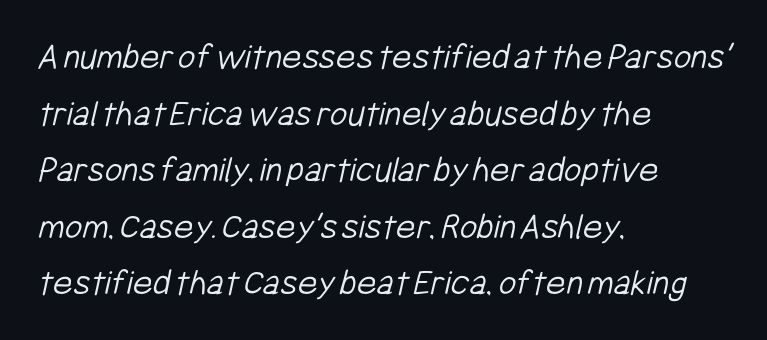
The image shows 38 px light, condensed sans-serif type; set left-aligned, normal line spacing (1.49x), normal letter spacing, not underlined; low stroke contrast and a medium x-height.
